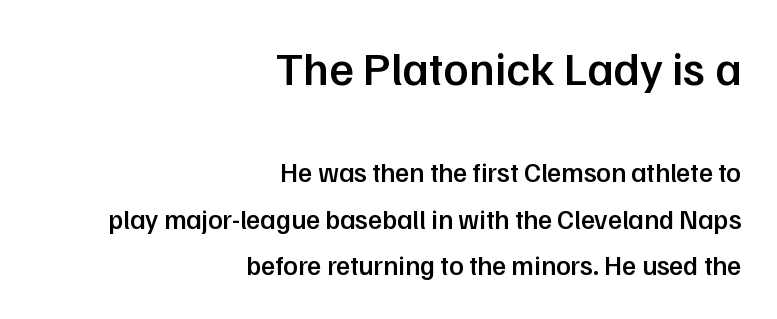
{"serif": "no", "italic": "no", "bold": "semi", "weight": "semibold", "width": "normal", "stroke_contrast": "low", "x_height": "medium", "monospaced": "no", "underline": "no", "align": "right", "line_spacing_ratio": 1.72, "letter_spacing": "normal", "letter_spacing_em": 0.0, "larger_block": "first", "size_ratio": 1.74, "glyph_px": 47}
